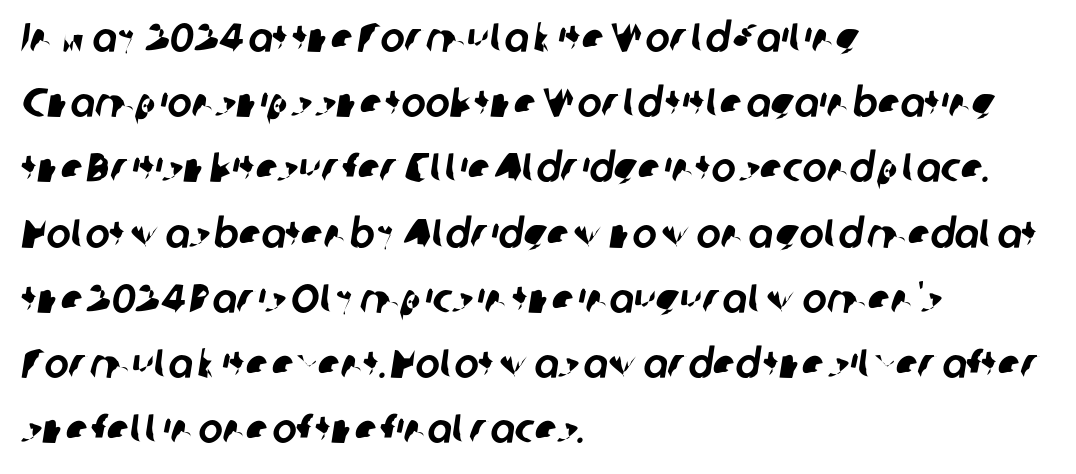
Q: Is the typeface a serif or a sans-serif typeface? A: Sans-serif.
Q: Is the text underlined? A: No.
Q: How is the paragraph aligned? A: Left-aligned.
Q: Is the spacing between letters normal or unusually wide? A: Normal.
Q: Is the spacing between lines tight, normal or loose? A: Normal.
Q: Width (condensed, normal, or wide)? A: Normal.
Q: Stroke contrast? A: Low.
Q: x-height? A: Medium.
Q: Monospaced? A: No.
